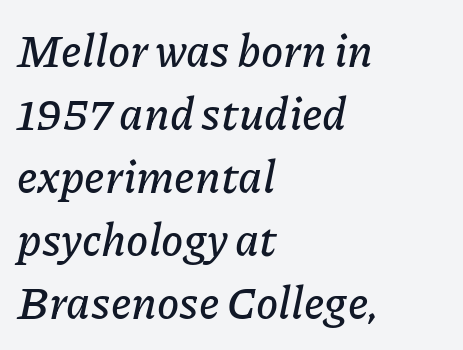
Q: Is the text italic (slanted)? A: Yes, it leans right by about 11 degrees.
Q: Is the text underlined? A: No.
Q: How is the paragraph aligned? A: Left-aligned.
Q: Is the spacing between letters normal or unusually wide? A: Normal.
Q: Is the spacing between lines tight, normal or loose? A: Normal.
Q: Width (condensed, normal, or wide)? A: Normal.
Q: Stroke contrast? A: Low.
Q: x-height? A: Medium.
Q: Monospaced? A: No.
